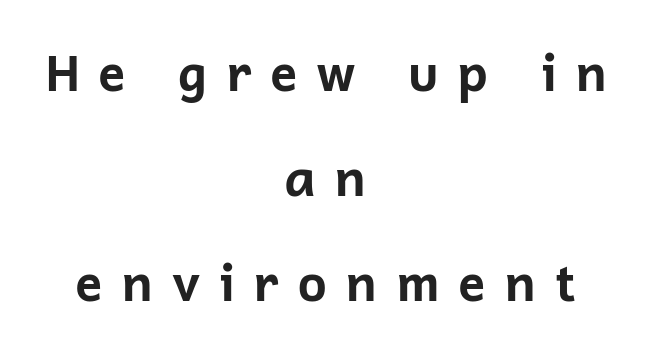
The image shows 51 px bold sans-serif type, upright; set centered, loose line spacing (2.06x), unusually wide letter spacing (+0.34 em), not underlined; low stroke contrast and a medium x-height.
